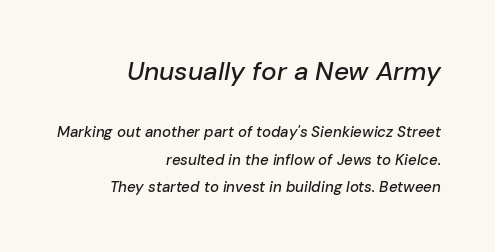
The words here are not underlined. These lines stack with their right ends in a neat column. Compared with typical body copy, the letter spacing here is the same. Size hierarchy here favors the leading block over the trailing one.
